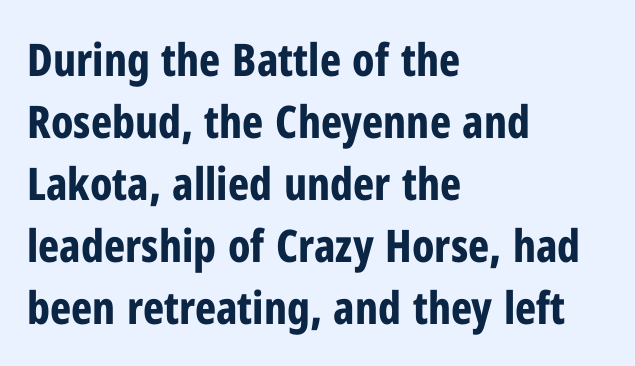
Q: Is the text bold? A: Yes.
Q: Is the text italic (slanted)? A: No, it is upright.
Q: Is the typeface a serif or a sans-serif typeface? A: Sans-serif.
Q: Is the text underlined? A: No.
Q: How is the paragraph aligned? A: Left-aligned.
Q: Is the spacing between letters normal or unusually wide? A: Normal.
Q: Is the spacing between lines tight, normal or loose? A: Normal.
Q: Width (condensed, normal, or wide)? A: Condensed.
Q: Stroke contrast? A: Low.
Q: x-height? A: Medium.
Q: Monospaced? A: No.
